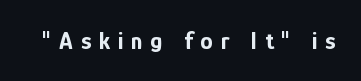
{"italic": "no", "bold": "yes", "underline": "no", "letter_spacing": "wide", "letter_spacing_em": 0.31, "glyph_px": 25}
